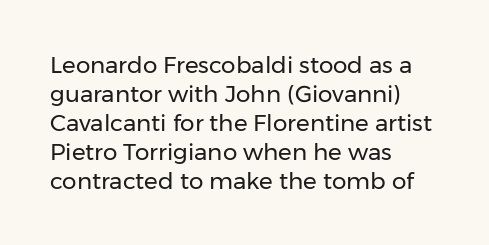
{"italic": "no", "bold": "no", "underline": "no", "align": "left", "line_spacing": "normal", "line_spacing_ratio": 1.26, "letter_spacing": "normal", "letter_spacing_em": 0.0, "glyph_px": 23}
